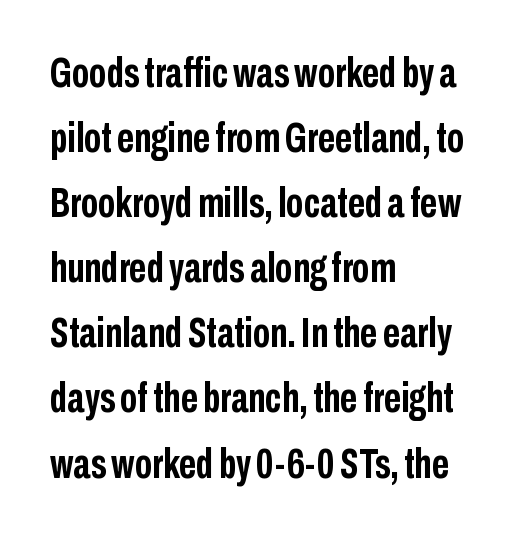
{"serif": "no", "italic": "no", "bold": "yes", "weight": "semibold", "width": "condensed", "stroke_contrast": "low", "x_height": "medium", "monospaced": "no", "underline": "no", "align": "left", "line_spacing": "normal", "line_spacing_ratio": 1.55, "letter_spacing": "normal", "letter_spacing_em": 0.0, "glyph_px": 42}
